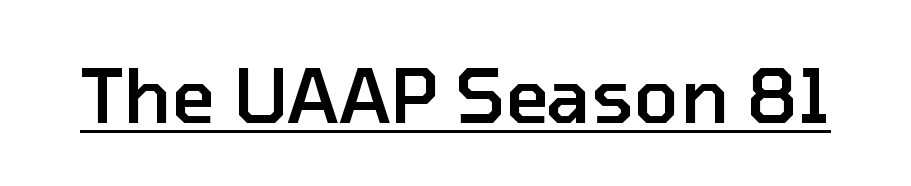
Nothing sits at the stroke ends, so this counts as sans-serif. What weight is shown? A semibold, between regular and bold. Italic? Not at all — the glyphs are vertical. The sample's only ornament is a line tracing under the words. Each letter keeps its own natural width here, so spacing adapts to shape.
